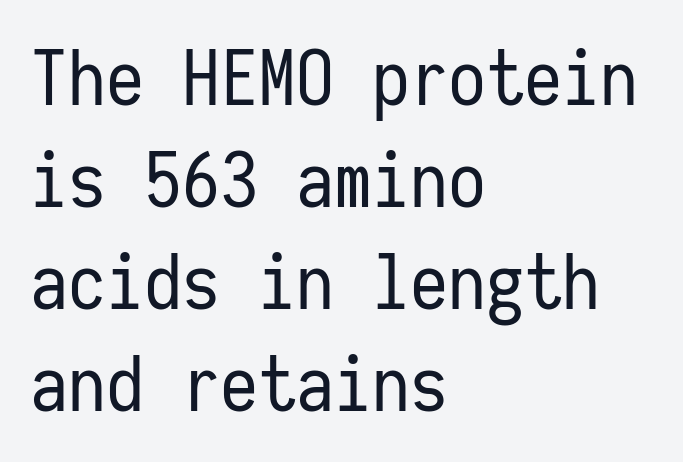
The image shows 76 px regular-weight, condensed sans-serif type, upright, monospaced; set left-aligned, normal line spacing (1.34x), normal letter spacing, not underlined; low stroke contrast and a medium x-height.
